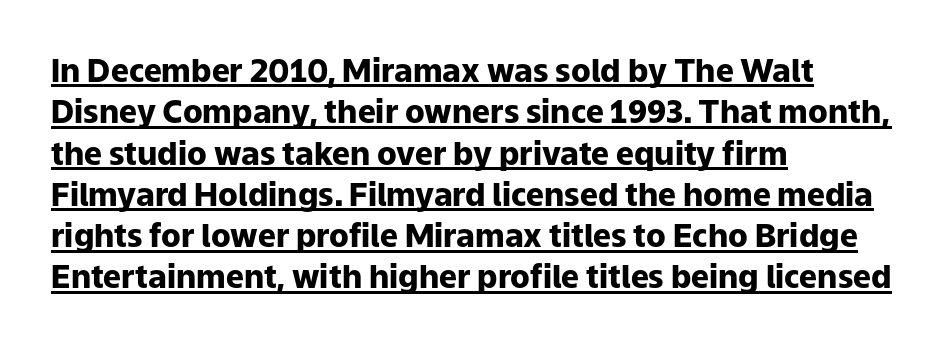
The image shows 32 px heavy sans-serif type, upright; set left-aligned, normal line spacing (1.29x), normal letter spacing, underlined; low stroke contrast and a medium x-height.
